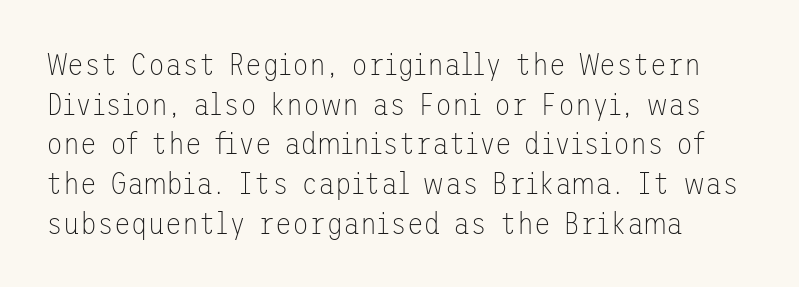
The image shows 31 px thin sans-serif type, upright; set normal line spacing (1.28x), normal letter spacing, not underlined; low stroke contrast and a medium x-height.
